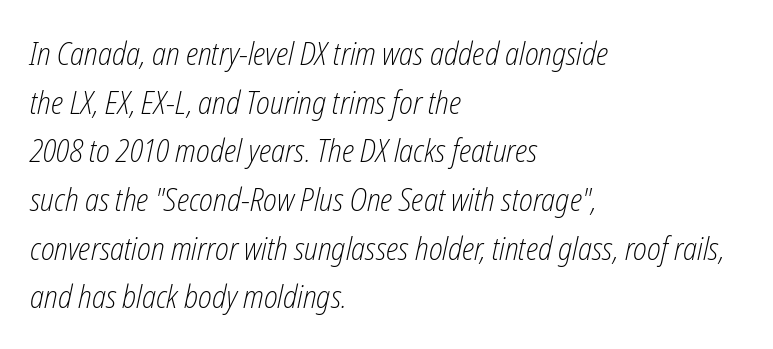
The image shows 32 px light, condensed type, italic (leaning right); set left-aligned, normal line spacing (1.52x), normal letter spacing, not underlined; low stroke contrast and a medium x-height.
